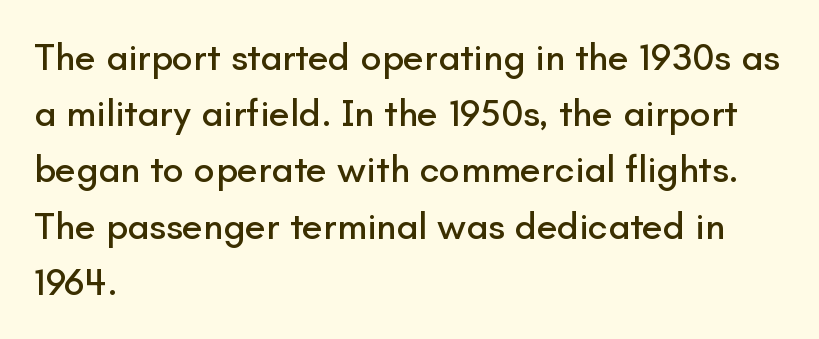
The image shows 38 px sans-serif type, upright; set left-aligned, normal line spacing (1.48x), normal letter spacing, not underlined; low stroke contrast and a small x-height.
